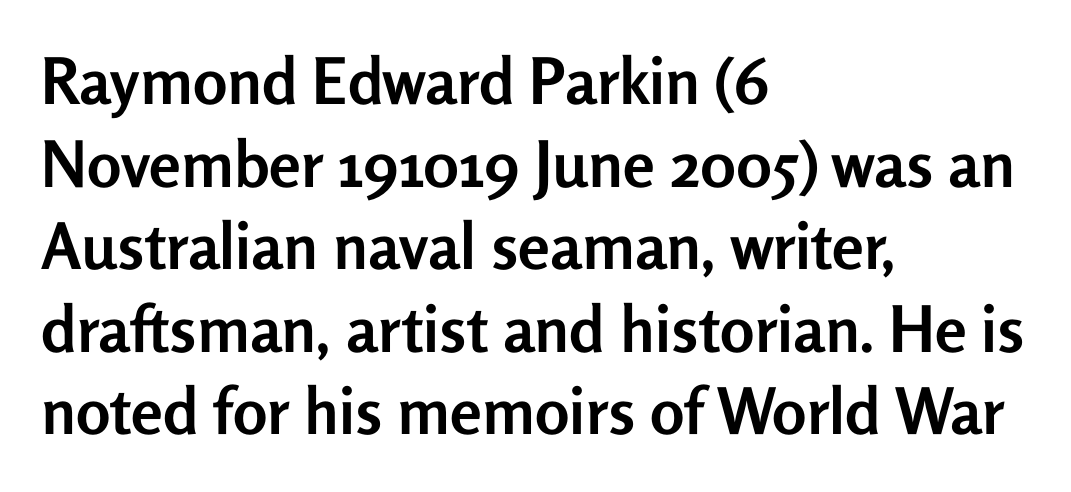
{"serif": "no", "italic": "no", "bold": "yes", "weight": "semibold", "width": "normal", "stroke_contrast": "low", "x_height": "medium", "monospaced": "no", "underline": "no", "align": "left", "line_spacing": "normal", "line_spacing_ratio": 1.29, "letter_spacing": "normal", "letter_spacing_em": 0.0, "glyph_px": 64}
